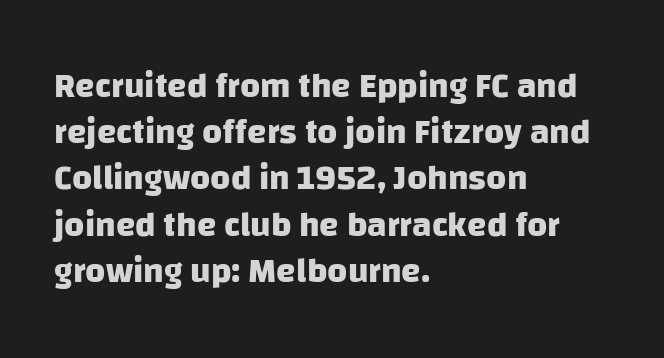
The image shows 35 px heavy sans-serif type; set left-aligned, normal line spacing (1.32x), normal letter spacing, not underlined; low stroke contrast and a large x-height.
